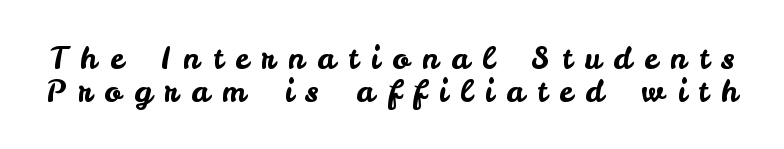
{"serif": "no", "width": "normal", "stroke_contrast": "low", "x_height": "small", "monospaced": "no", "underline": "no", "line_spacing": "tight", "line_spacing_ratio": 1.06, "letter_spacing": "wide", "letter_spacing_em": 0.41, "glyph_px": 31}
